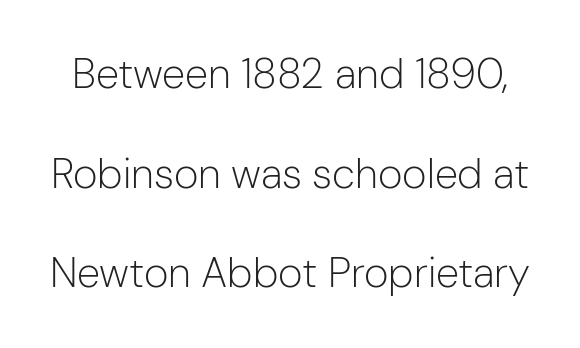
Q: Is the text bold? A: No.
Q: Is the text italic (slanted)? A: No, it is upright.
Q: Is the typeface a serif or a sans-serif typeface? A: Sans-serif.
Q: Is the text underlined? A: No.
Q: Is the spacing between letters normal or unusually wide? A: Normal.
Q: Is the spacing between lines tight, normal or loose? A: Loose.
Q: Width (condensed, normal, or wide)? A: Normal.
Q: Stroke contrast? A: Low.
Q: x-height? A: Medium.
Q: Monospaced? A: No.
